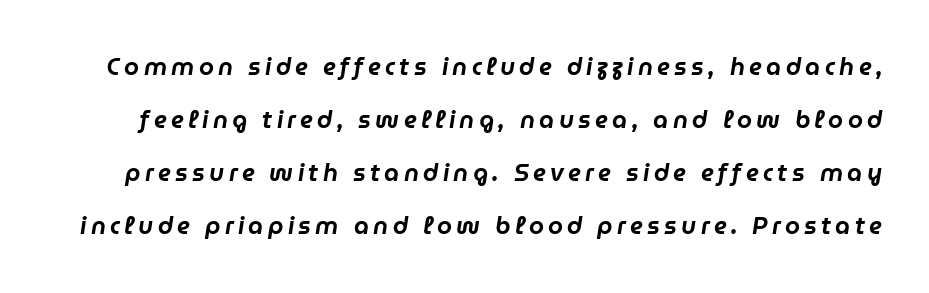
Q: Is the text italic (slanted)? A: Yes, it leans right by about 9 degrees.
Q: Is the text underlined? A: No.
Q: Is the spacing between lines tight, normal or loose? A: Loose.
